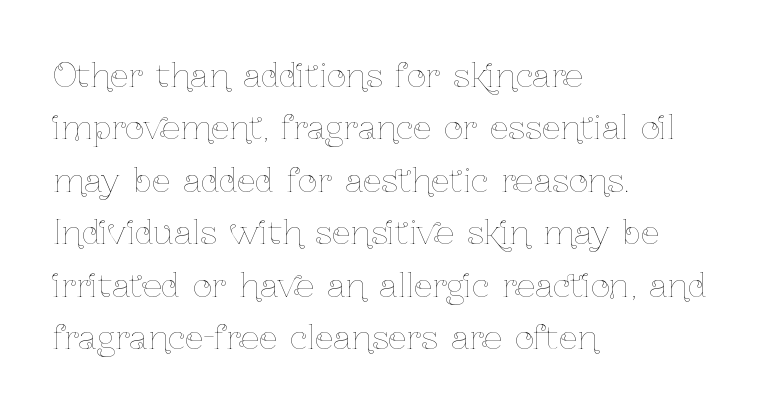
{"italic": "no", "bold": "no", "weight": "thin", "width": "condensed", "stroke_contrast": "low", "x_height": "medium", "monospaced": "no", "underline": "no", "align": "left", "line_spacing": "normal", "line_spacing_ratio": 1.59, "letter_spacing": "normal", "letter_spacing_em": 0.0, "glyph_px": 33}
